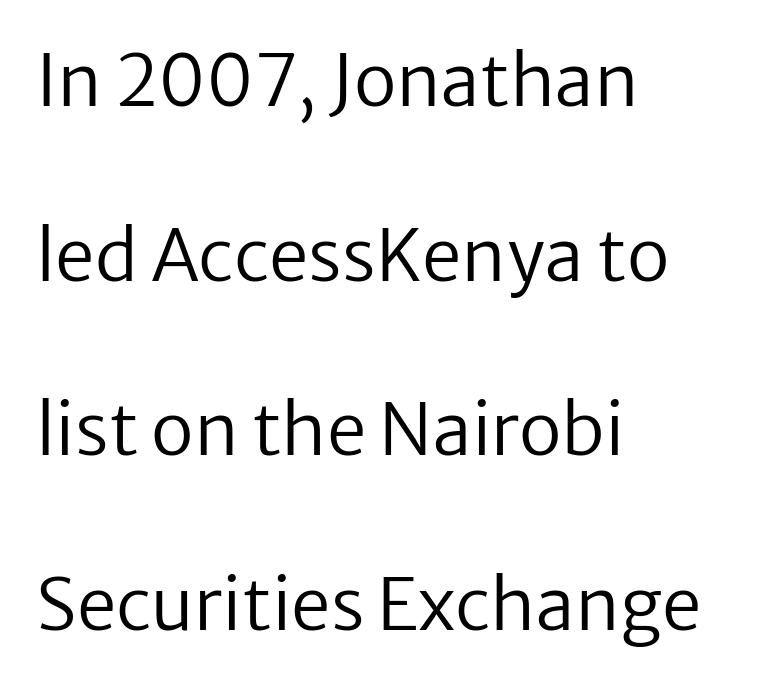
Q: Is the text bold? A: No.
Q: Is the text italic (slanted)? A: No, it is upright.
Q: Is the typeface a serif or a sans-serif typeface? A: Sans-serif.
Q: Is the text underlined? A: No.
Q: How is the paragraph aligned? A: Left-aligned.
Q: Is the spacing between letters normal or unusually wide? A: Normal.
Q: Is the spacing between lines tight, normal or loose? A: Loose.
Q: Width (condensed, normal, or wide)? A: Normal.
Q: Stroke contrast? A: Low.
Q: x-height? A: Medium.
Q: Monospaced? A: No.
